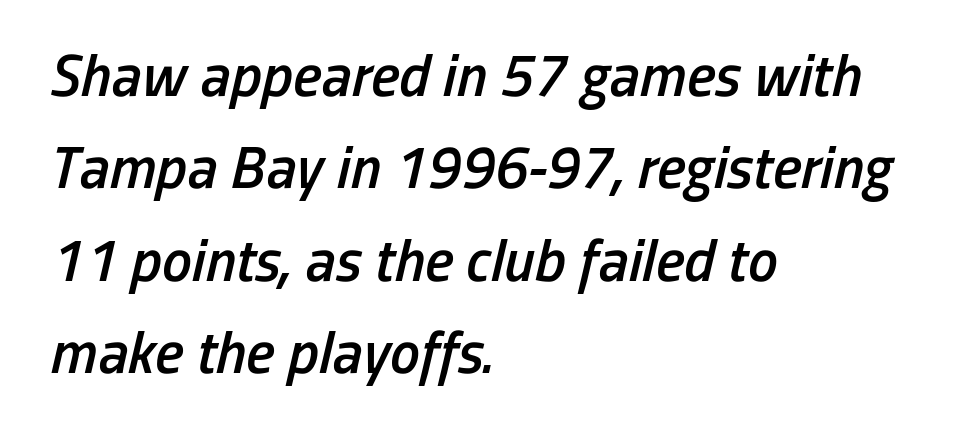
Q: Is the text bold? A: Semi-bold.
Q: Is the text italic (slanted)? A: Yes, it leans right by about 13 degrees.
Q: Is the text underlined? A: No.
Q: How is the paragraph aligned? A: Left-aligned.
Q: Is the spacing between letters normal or unusually wide? A: Normal.
Q: Is the spacing between lines tight, normal or loose? A: Normal.
Q: Width (condensed, normal, or wide)? A: Condensed.
Q: Stroke contrast? A: Low.
Q: x-height? A: Medium.
Q: Monospaced? A: No.
